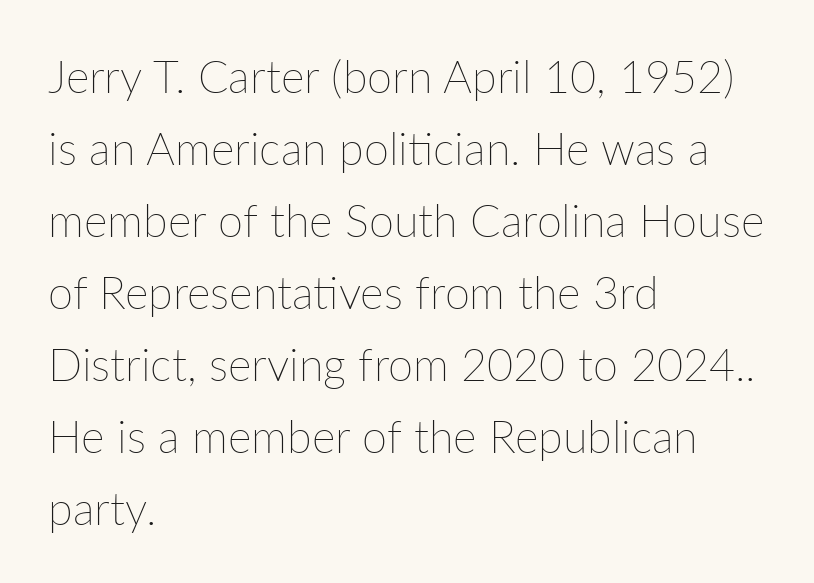
The image shows 45 px thin type, upright; set left-aligned, normal line spacing (1.6x), normal letter spacing, not underlined; low stroke contrast and a medium x-height.
